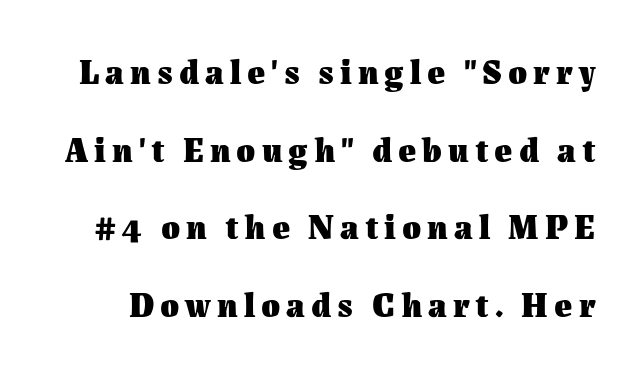
The image shows 34 px heavy type, upright; set loose line spacing (2.28x), not underlined; medium stroke contrast and a medium x-height.
